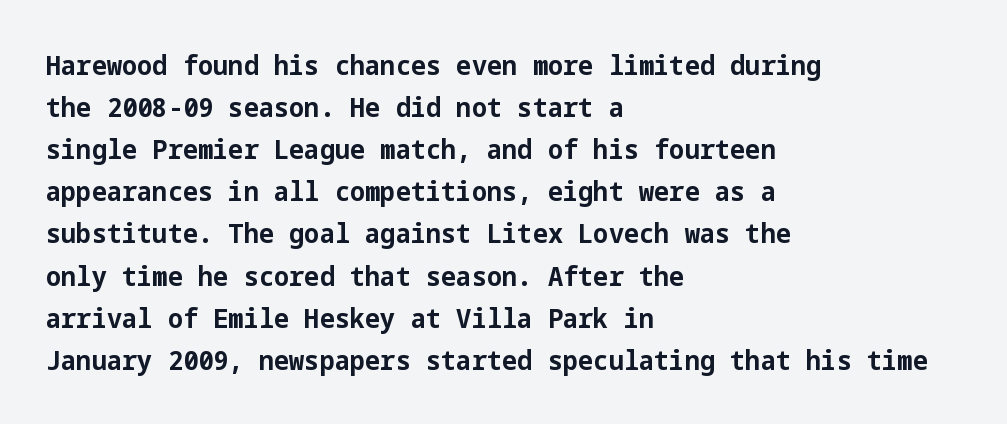
Q: Is the text bold? A: Yes.
Q: Is the text italic (slanted)? A: No, it is upright.
Q: Is the text underlined? A: No.
Q: How is the paragraph aligned? A: Left-aligned.
Q: Is the spacing between letters normal or unusually wide? A: Normal.
Q: Is the spacing between lines tight, normal or loose? A: Normal.
